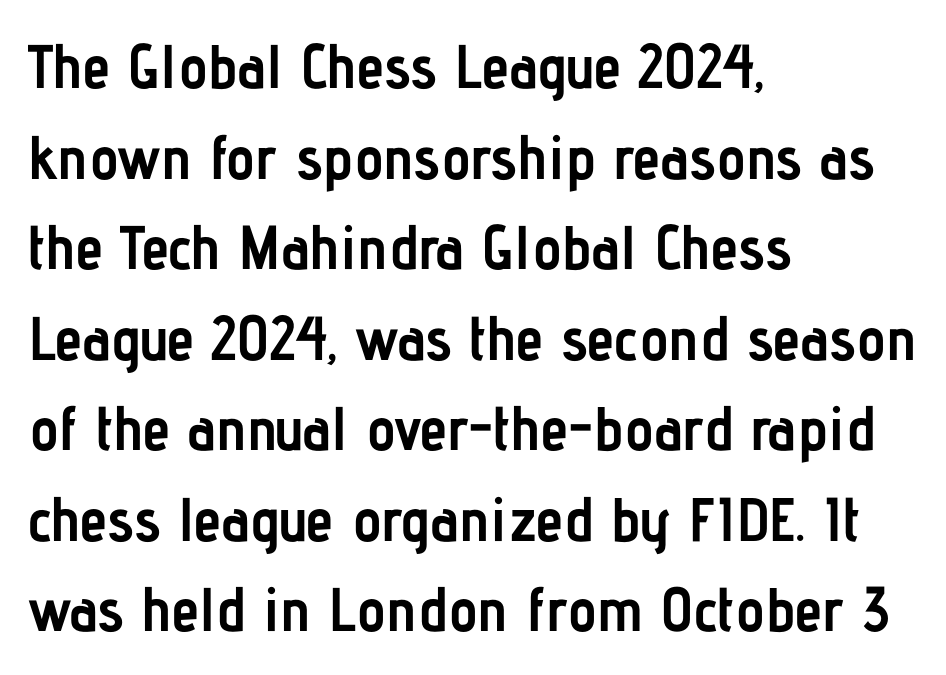
The letters are bold, with thick, heavy strokes. The horizontal fit of the characters is conventional and even. Anything drawn beneath the words? Only blank space. These lines are rendered in a variable-pitch font.
